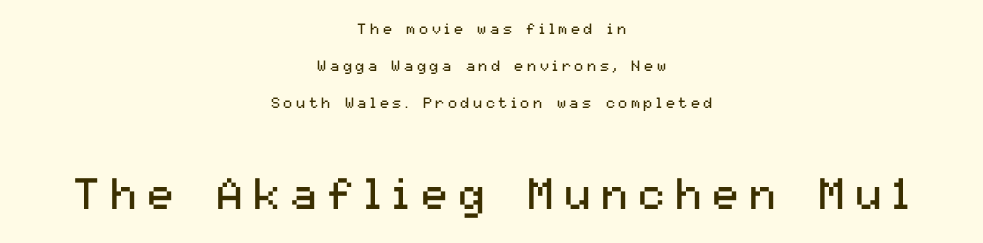
Q: Is the text bold? A: No.
Q: Is the text italic (slanted)? A: No, it is upright.
Q: Is the typeface a serif or a sans-serif typeface? A: Sans-serif.
Q: Is the text underlined? A: No.
Q: How is the paragraph aligned? A: Centered.
Q: Is the spacing between letters normal or unusually wide? A: Unusually wide.
Q: Is the spacing between lines tight, normal or loose? A: Loose.
Q: Which block of text is set in a larger size, the first (top) or the second (bottom)? A: The second (bottom) one.
Q: Width (condensed, normal, or wide)? A: Normal.
Q: Stroke contrast? A: Medium.
Q: x-height? A: Medium.
Q: Monospaced? A: No.
